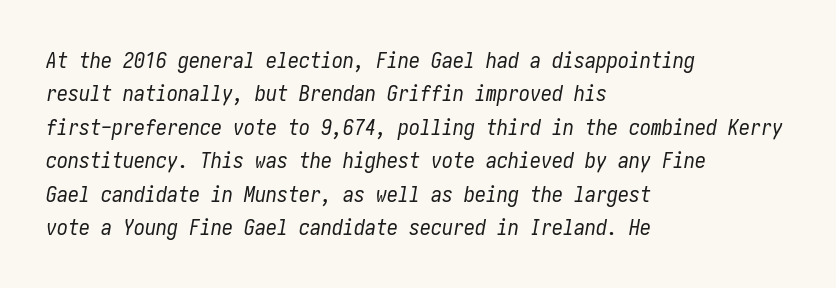
Q: Is the text bold? A: No.
Q: Is the text italic (slanted)? A: Yes, it leans right by about 10 degrees.
Q: Is the text underlined? A: No.
Q: How is the paragraph aligned? A: Left-aligned.
Q: Is the spacing between letters normal or unusually wide? A: Normal.
Q: Is the spacing between lines tight, normal or loose? A: Normal.
